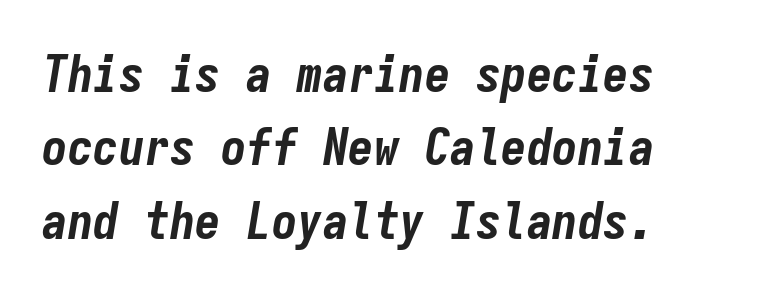
Thick stems and heavy bowls — unmistakably bold. The rendering uses typewriter-style spacing with identical character cells. Reading down the column, the eye jumps a familiar distance to each next line. The line texture is even and compact thanks to regular tracking. Decoration check: the copy has no underline.
